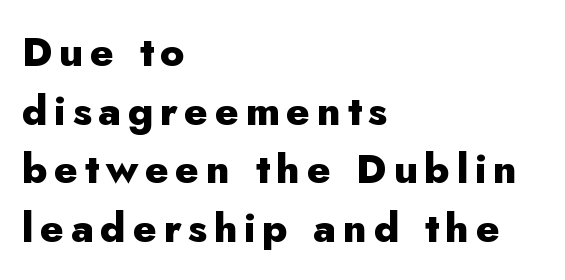
The space beneath each line is pristine and unruled. Is this a fixed-width face? No — the glyphs have proportional, varying widths. Serifs: no, the terminals of the letterforms are clean. The characters look thick and weighty, a clear bold. Designer's note — italics off, roman on.
